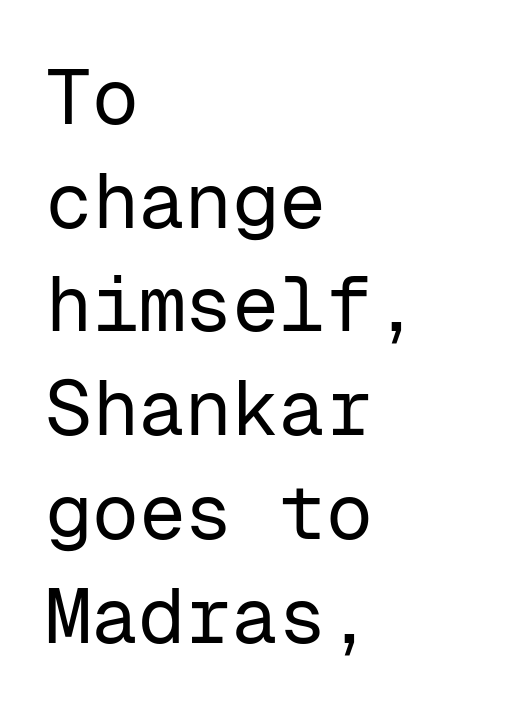
Q: Is the text bold? A: No.
Q: Is the text italic (slanted)? A: No, it is upright.
Q: Is the typeface a serif or a sans-serif typeface? A: Sans-serif.
Q: Is the text underlined? A: No.
Q: How is the paragraph aligned? A: Left-aligned.
Q: Is the spacing between letters normal or unusually wide? A: Normal.
Q: Is the spacing between lines tight, normal or loose? A: Normal.
Q: Width (condensed, normal, or wide)? A: Normal.
Q: Stroke contrast? A: Low.
Q: x-height? A: Medium.
Q: Monospaced? A: Yes.
